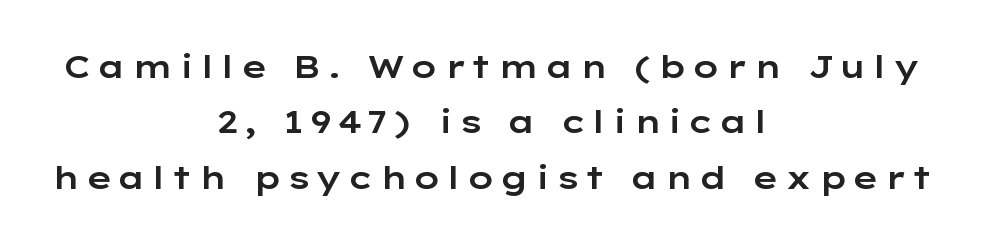
{"serif": "no", "italic": "no", "width": "wide", "stroke_contrast": "low", "x_height": "medium", "monospaced": "no", "underline": "no", "align": "center", "line_spacing_ratio": 1.73, "glyph_px": 32}
